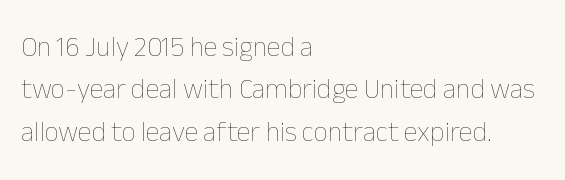
The image shows 28 px thin type, upright; set left-aligned, normal line spacing (1.51x), normal letter spacing, not underlined; low stroke contrast and a medium x-height.
